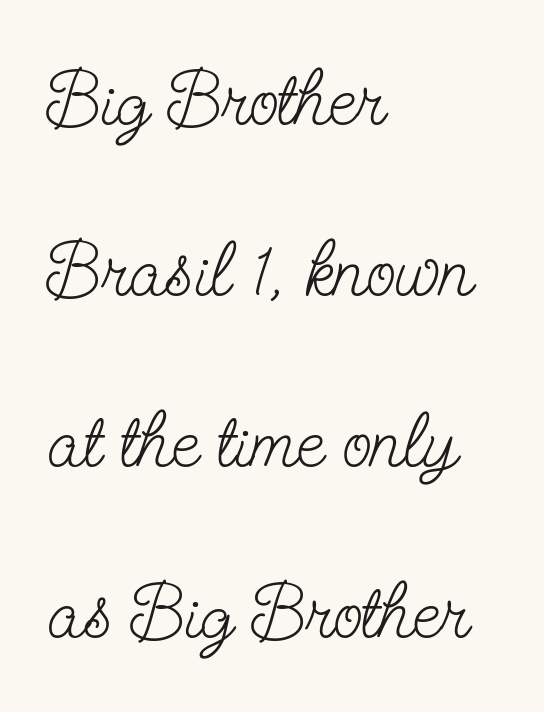
Q: Is the text bold? A: No.
Q: Is the text italic (slanted)? A: Yes.
Q: Is the typeface a serif or a sans-serif typeface? A: Serif.
Q: Is the text underlined? A: No.
Q: How is the paragraph aligned? A: Left-aligned.
Q: Is the spacing between letters normal or unusually wide? A: Normal.
Q: Is the spacing between lines tight, normal or loose? A: Loose.
Q: Width (condensed, normal, or wide)? A: Condensed.
Q: Stroke contrast? A: Low.
Q: x-height? A: Small.
Q: Monospaced? A: No.
